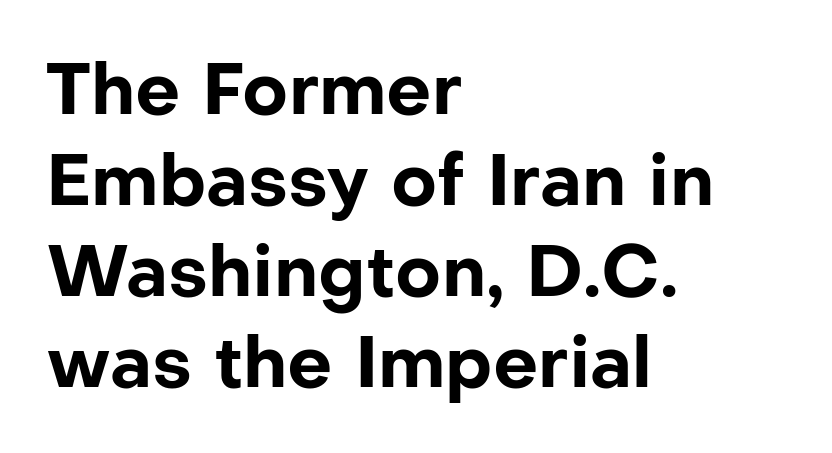
{"serif": "no", "italic": "no", "bold": "yes", "weight": "bold", "width": "normal", "stroke_contrast": "low", "x_height": "medium", "monospaced": "no", "underline": "no", "align": "left", "line_spacing": "normal", "line_spacing_ratio": 1.28, "letter_spacing": "normal", "letter_spacing_em": 0.0, "glyph_px": 71}
